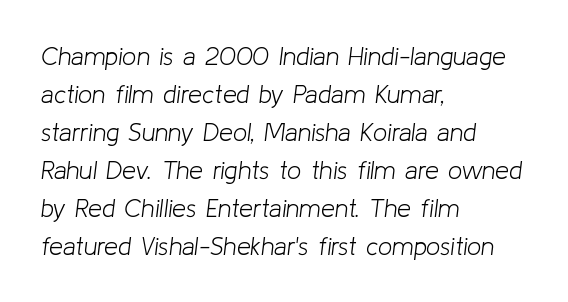
Casual observation: everything's shoved over to the left. Nothing unusual about the tracking: characters are spaced as the font intends. Weight: in the light-to-regular range. Normally led — the rows are evenly, conventionally spaced.
